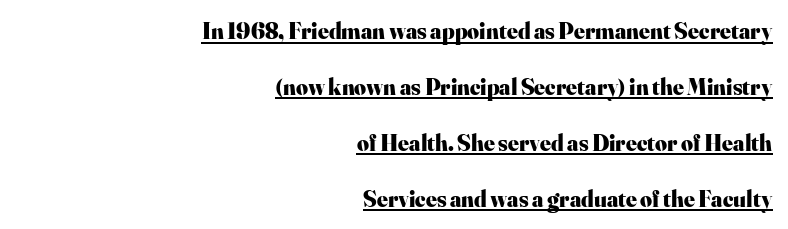
Q: Is the text bold? A: Yes.
Q: Is the text italic (slanted)? A: No, it is upright.
Q: Is the text underlined? A: Yes.
Q: How is the paragraph aligned? A: Right-aligned.
Q: Is the spacing between letters normal or unusually wide? A: Normal.
Q: Is the spacing between lines tight, normal or loose? A: Loose.
